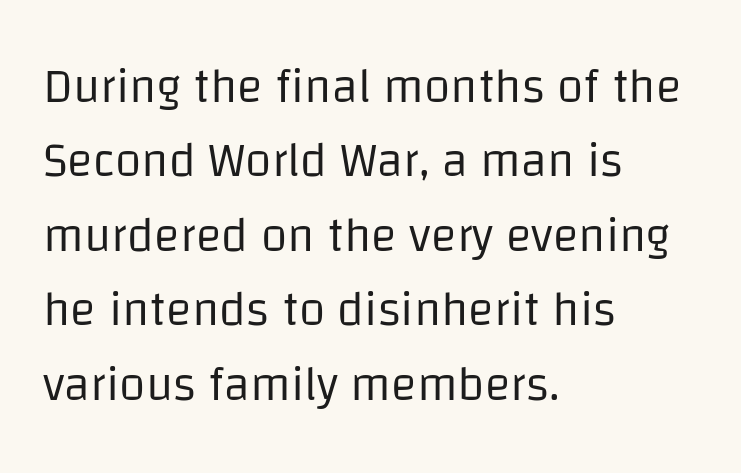
The lettering holds an erect, upright posture throughout. The words here are not underlined. Serifs: no, the terminals of the letterforms are clean. You could not count columns in this text — the font is proportionally spaced. These lines stack with their left ends in a neat column.
